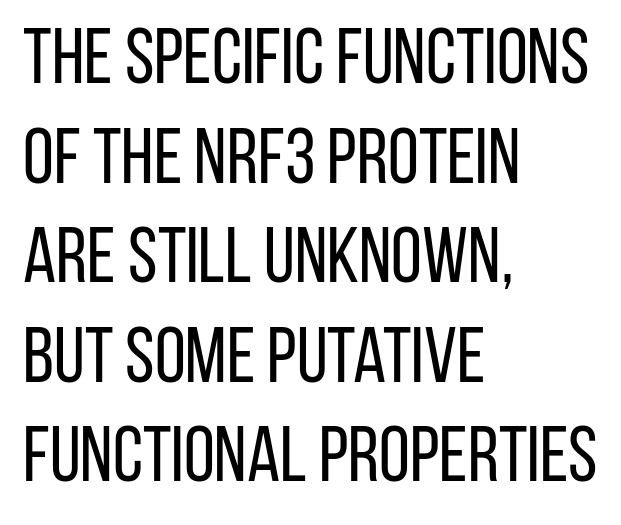
Q: Is the text bold? A: No.
Q: Is the text italic (slanted)? A: No, it is upright.
Q: Is the typeface a serif or a sans-serif typeface? A: Sans-serif.
Q: Is the text underlined? A: No.
Q: How is the paragraph aligned? A: Left-aligned.
Q: Is the spacing between letters normal or unusually wide? A: Normal.
Q: Is the spacing between lines tight, normal or loose? A: Normal.
Q: Width (condensed, normal, or wide)? A: Condensed.
Q: Stroke contrast? A: Low.
Q: x-height? A: Large.
Q: Monospaced? A: No.
